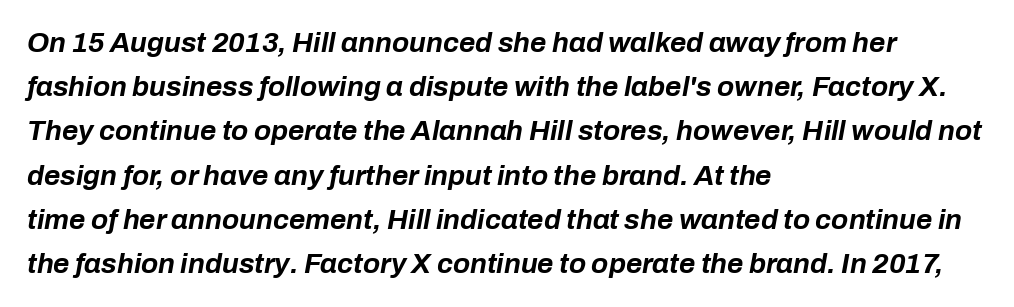
Q: Is the text bold? A: Yes.
Q: Is the text italic (slanted)? A: Yes, it leans right by about 10 degrees.
Q: Is the text underlined? A: No.
Q: How is the paragraph aligned? A: Left-aligned.
Q: Is the spacing between letters normal or unusually wide? A: Normal.
Q: Is the spacing between lines tight, normal or loose? A: Normal.
Q: Width (condensed, normal, or wide)? A: Normal.
Q: Stroke contrast? A: Low.
Q: x-height? A: Medium.
Q: Monospaced? A: No.
